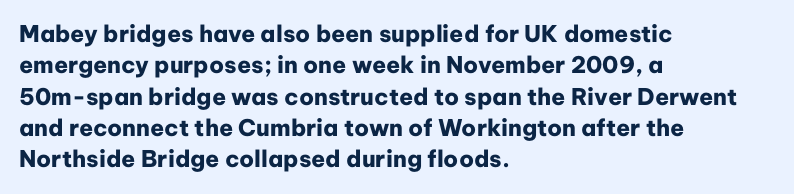
The image shows 23 px bold type, upright; set left-aligned, normal line spacing (1.36x), normal letter spacing, not underlined.
